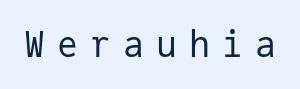
No italicization has been applied; the sample stays upright. Note the uniform advance width — an 'i' takes as much space as an 'm'. The letters carry no serifs — their stems end cleanly without finishing strokes. Type without underlining. The strokes carry an ordinary text weight at most. The tracking reads as deliberately expanded to a designer's eye.
